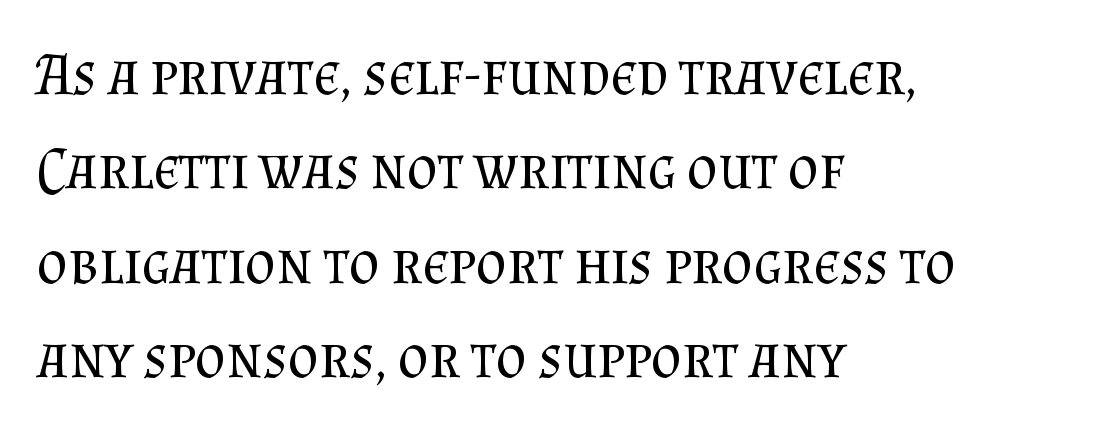
No heavy texture on the line: the type isn't bold. A typesetter would call this proportional, since set widths differ per character. Look at the tracking — it's just the regular setting, nothing added. Unlike a clean sans, this face finishes its strokes with serifs.
